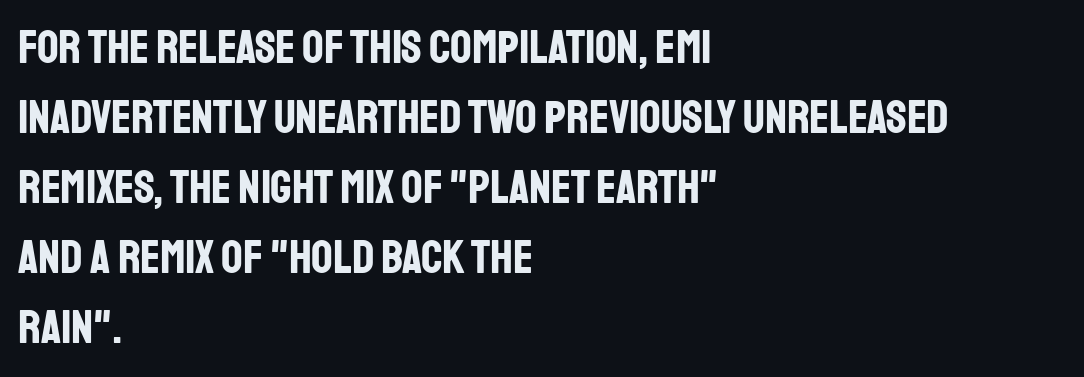
Q: Is the text bold? A: Yes.
Q: Is the text italic (slanted)? A: No, it is upright.
Q: Is the typeface a serif or a sans-serif typeface? A: Sans-serif.
Q: Is the text underlined? A: No.
Q: How is the paragraph aligned? A: Left-aligned.
Q: Is the spacing between letters normal or unusually wide? A: Normal.
Q: Is the spacing between lines tight, normal or loose? A: Normal.
Q: Width (condensed, normal, or wide)? A: Condensed.
Q: Stroke contrast? A: Low.
Q: x-height? A: Large.
Q: Monospaced? A: No.
